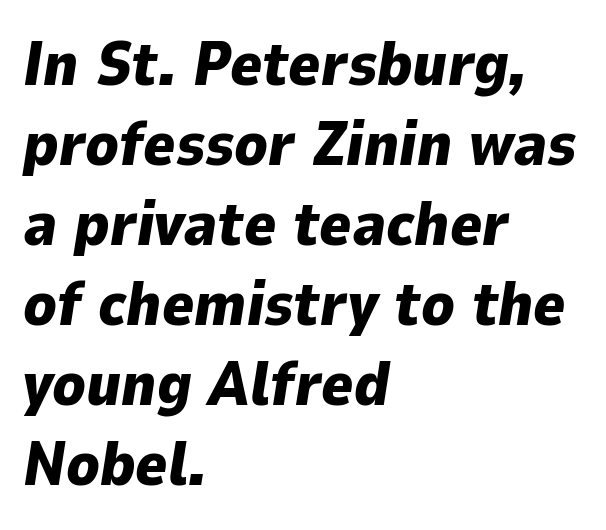
The glyphs have the mass of a bold cut. Glance below the letters and you will spot only blank space. All the whitespace from short lines collects on the right. The specimen reads as italic at a glance. Between one letter and the next there's only the usual sliver of space.
